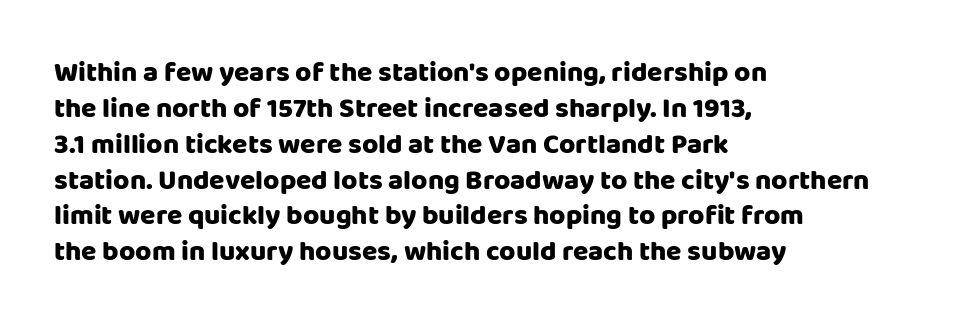
Q: Is the text italic (slanted)? A: No, it is upright.
Q: Is the typeface a serif or a sans-serif typeface? A: Sans-serif.
Q: Is the text underlined? A: No.
Q: How is the paragraph aligned? A: Left-aligned.
Q: Is the spacing between letters normal or unusually wide? A: Normal.
Q: Is the spacing between lines tight, normal or loose? A: Normal.
Q: Width (condensed, normal, or wide)? A: Normal.
Q: Stroke contrast? A: Low.
Q: x-height? A: Large.
Q: Monospaced? A: No.
